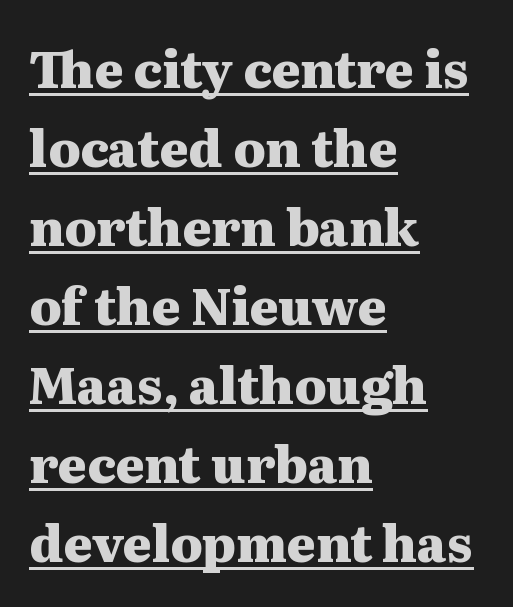
Vertically, the passage feels balanced, rows spaced as you'd expect. A student would call this left alignment; a typographer would say flush left, rag right. The rendering uses natural spacing where letterforms have individual widths. In designer terms, the underline attribute is active on this setting.
